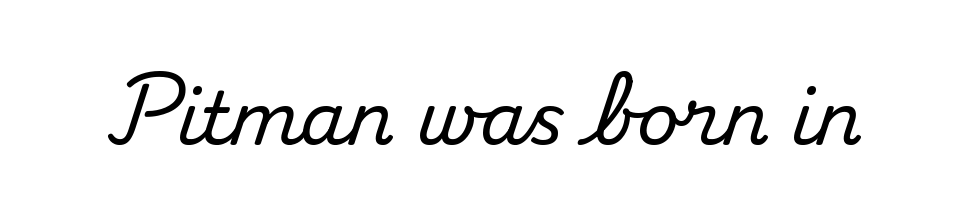
Q: Is the text italic (slanted)? A: Yes.
Q: Is the typeface a serif or a sans-serif typeface? A: Serif.
Q: Is the text underlined? A: No.
Q: Is the spacing between letters normal or unusually wide? A: Normal.
Q: Width (condensed, normal, or wide)? A: Normal.
Q: Stroke contrast? A: Medium.
Q: x-height? A: Small.
Q: Monospaced? A: No.
